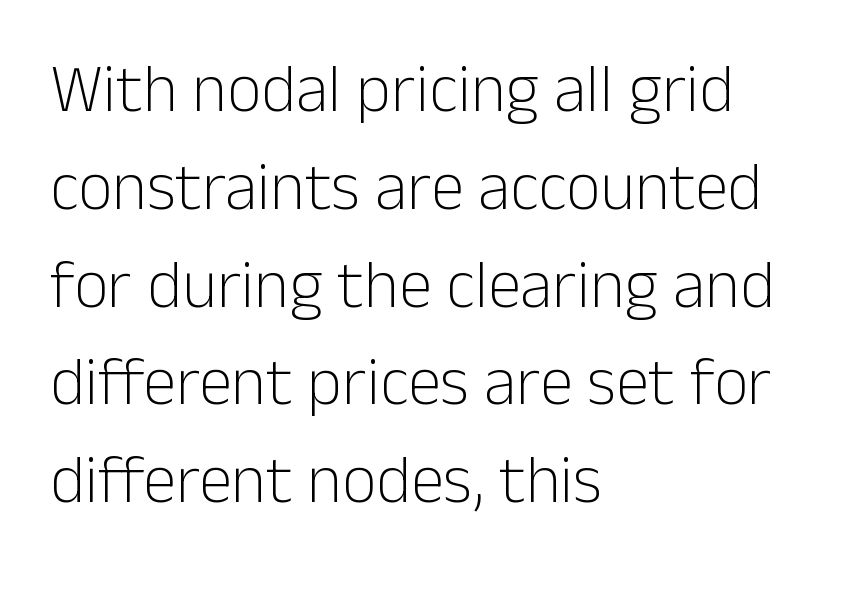
The typesetting does not lean heavy: it is not bold. You could not count columns in this text — the font is proportionally spaced. This rendering features lettering with no underline. The type sits square on the baseline with zero lean. Letter spacing: default. The rag falls on the right side of this text block.
